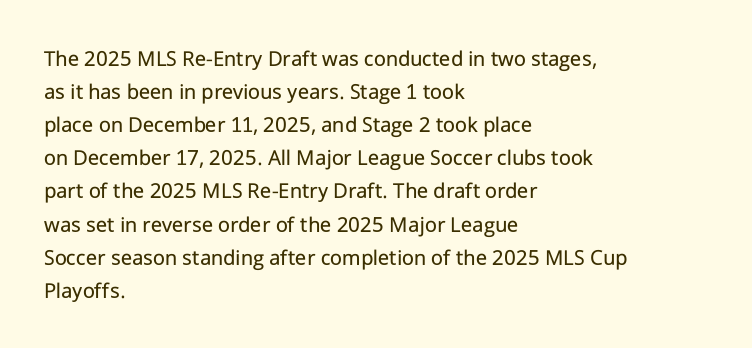
Q: Is the text bold? A: No.
Q: Is the text italic (slanted)? A: No, it is upright.
Q: Is the text underlined? A: No.
Q: How is the paragraph aligned? A: Left-aligned.
Q: Is the spacing between letters normal or unusually wide? A: Normal.
Q: Is the spacing between lines tight, normal or loose? A: Normal.
